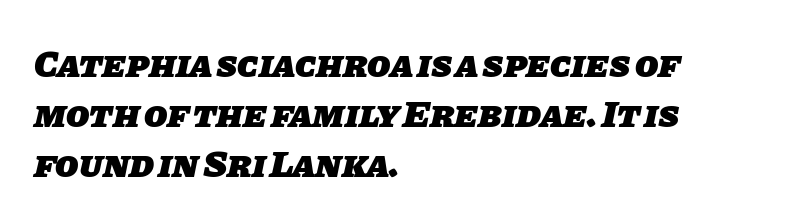
Q: Is the text bold? A: Yes.
Q: Is the typeface a serif or a sans-serif typeface? A: Serif.
Q: Is the text underlined? A: No.
Q: How is the paragraph aligned? A: Left-aligned.
Q: Is the spacing between letters normal or unusually wide? A: Normal.
Q: Is the spacing between lines tight, normal or loose? A: Normal.
Q: Width (condensed, normal, or wide)? A: Normal.
Q: Stroke contrast? A: Low.
Q: x-height? A: Large.
Q: Monospaced? A: No.
